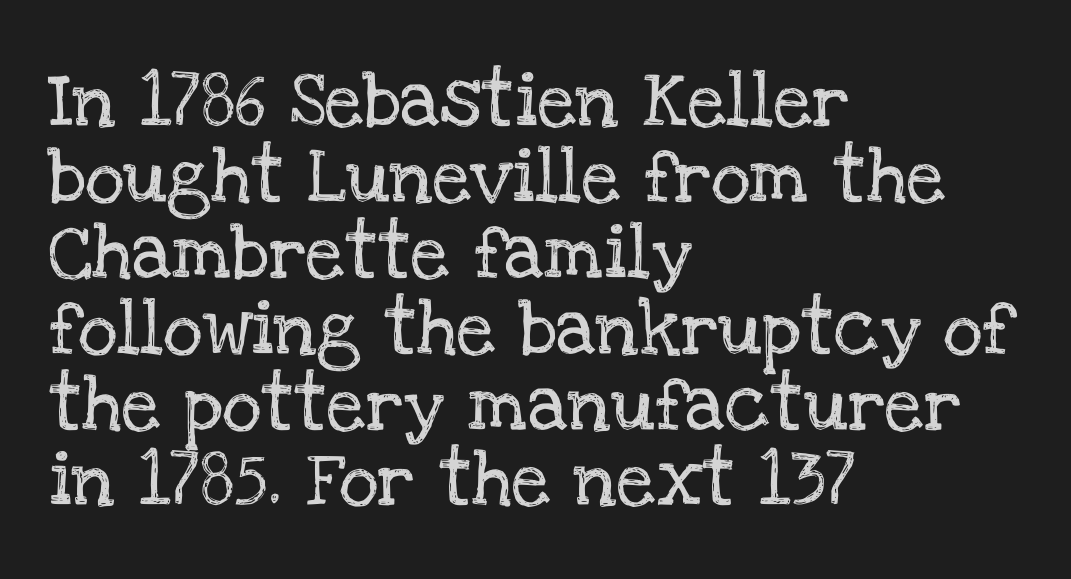
The image shows 55 px serif type, upright; set left-aligned, normal line spacing (1.38x), normal letter spacing, not underlined; low stroke contrast and a large x-height.
